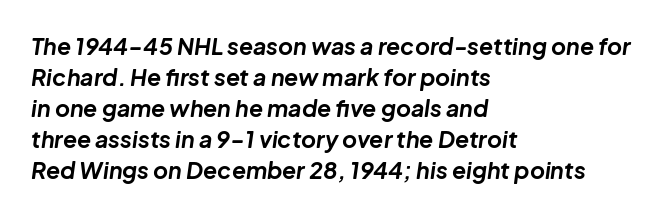
Notice how the stems are inclined rather than vertical — that's the hallmark of italics. The ragged edge is on the right, which tells us the setting is flush left. Descender tails drop into unmarked territory. The glyphs have the mass of a bold cut. Letter spacing: default. Notice how descenders clear the ascenders below comfortably — that's standard leading.
